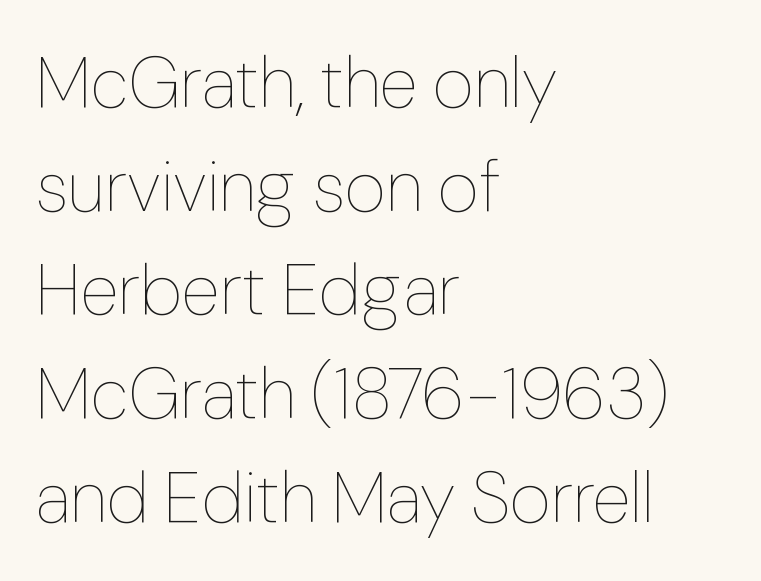
{"italic": "no", "bold": "no", "weight": "thin", "width": "normal", "stroke_contrast": "low", "x_height": "medium", "monospaced": "no", "underline": "no", "align": "left", "line_spacing": "normal", "line_spacing_ratio": 1.46, "letter_spacing": "normal", "letter_spacing_em": 0.0, "glyph_px": 71}
